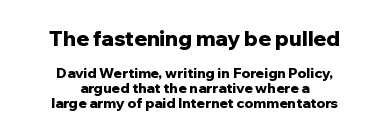
Q: Is the text bold? A: Yes.
Q: Is the text italic (slanted)? A: No, it is upright.
Q: Is the text underlined? A: No.
Q: How is the paragraph aligned? A: Centered.
Q: Is the spacing between letters normal or unusually wide? A: Normal.
Q: Is the spacing between lines tight, normal or loose? A: Tight.
Q: Which block of text is set in a larger size, the first (top) or the second (bottom)? A: The first (top) one.
